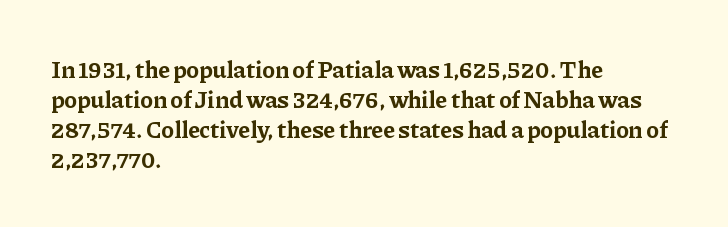
Q: Is the text bold? A: Yes.
Q: Is the text italic (slanted)? A: No, it is upright.
Q: Is the text underlined? A: No.
Q: How is the paragraph aligned? A: Left-aligned.
Q: Is the spacing between letters normal or unusually wide? A: Normal.
Q: Is the spacing between lines tight, normal or loose? A: Normal.
